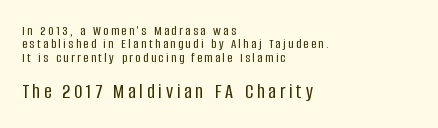
The image shows 21 px text type, upright; set left-aligned, tight line spacing (0.96x), not underlined; the second (bottom) block is 1.5x larger.
